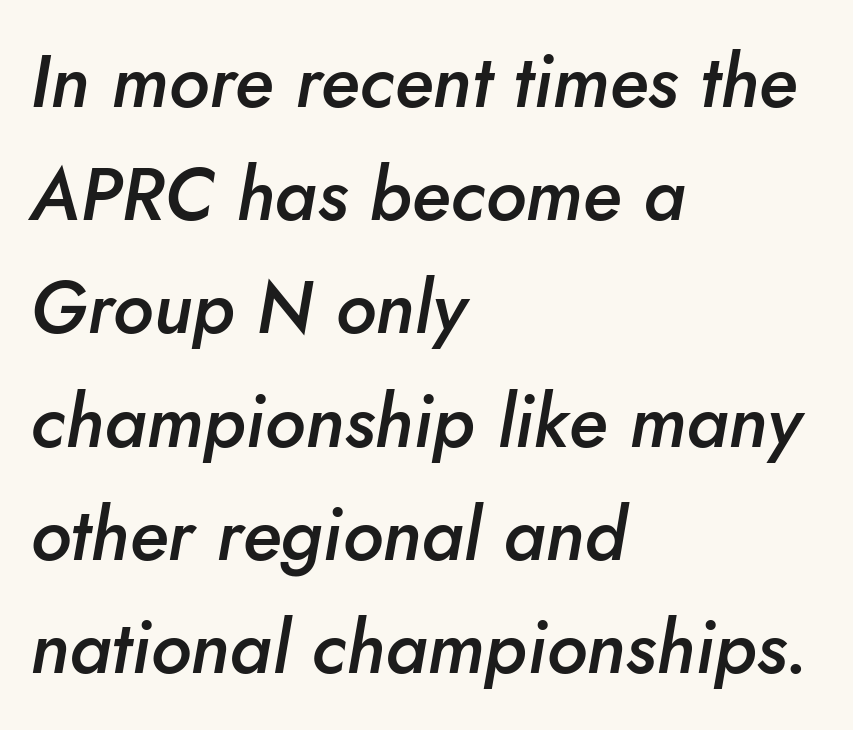
{"italic": "yes", "lean": "right", "slant_degrees": 10, "bold": "semi", "weight": "semibold", "width": "normal", "stroke_contrast": "low", "x_height": "small", "monospaced": "no", "underline": "no", "align": "left", "line_spacing": "normal", "line_spacing_ratio": 1.53, "letter_spacing": "normal", "letter_spacing_em": 0.0, "glyph_px": 74}
